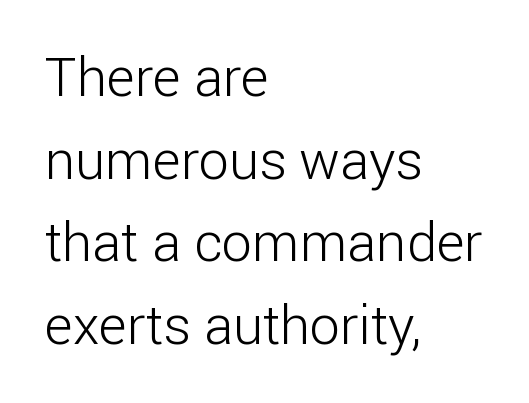
{"serif": "no", "italic": "no", "bold": "no", "weight": "light", "width": "normal", "stroke_contrast": "low", "x_height": "medium", "monospaced": "no", "underline": "no", "align": "left", "line_spacing": "normal", "line_spacing_ratio": 1.53, "letter_spacing": "normal", "letter_spacing_em": 0.0, "glyph_px": 54}
